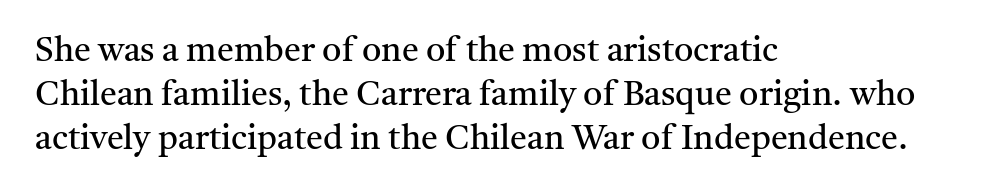
The image shows 34 px regular-weight serif type, upright; set left-aligned, normal line spacing (1.3x), normal letter spacing, not underlined; medium stroke contrast and a medium x-height.
